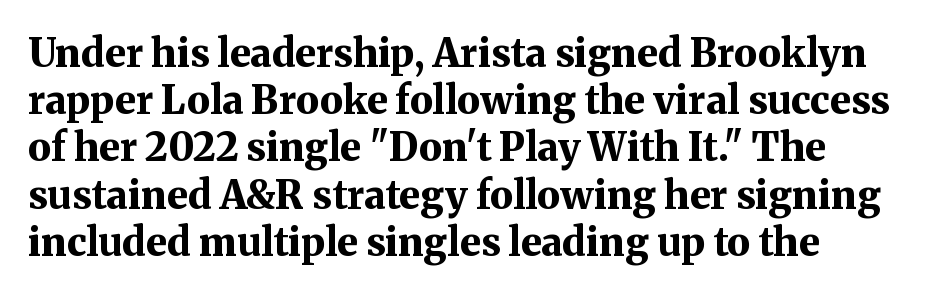
{"serif": "yes", "italic": "no", "bold": "yes", "weight": "bold", "width": "normal", "stroke_contrast": "medium", "x_height": "medium", "monospaced": "no", "underline": "no", "align": "left", "line_spacing_ratio": 1.21, "letter_spacing": "normal", "letter_spacing_em": 0.0, "glyph_px": 39}
